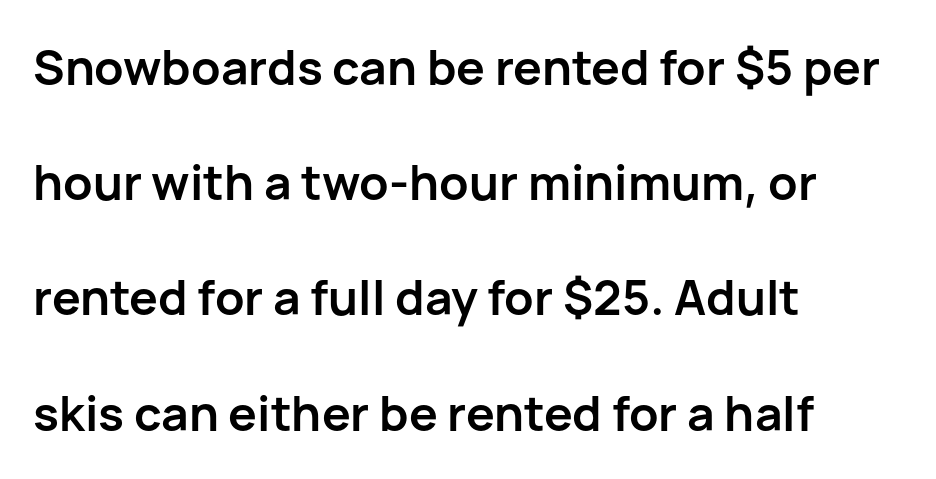
{"serif": "no", "italic": "no", "bold": "yes", "weight": "semibold", "width": "normal", "stroke_contrast": "low", "x_height": "medium", "monospaced": "no", "underline": "no", "align": "left", "line_spacing": "loose", "line_spacing_ratio": 2.4, "letter_spacing": "normal", "letter_spacing_em": 0.0, "glyph_px": 48}
